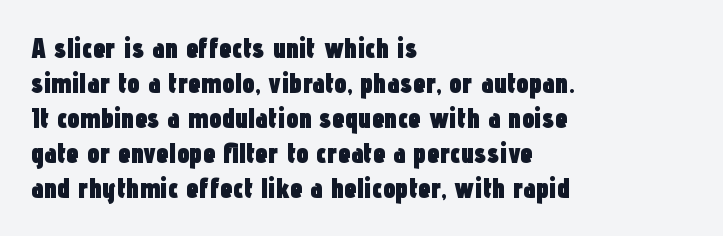
{"serif": "no", "italic": "no", "bold": "yes", "weight": "heavy", "width": "condensed", "stroke_contrast": "low", "x_height": "medium", "monospaced": "no", "underline": "no", "align": "left", "line_spacing": "normal", "line_spacing_ratio": 1.25, "letter_spacing": "normal", "letter_spacing_em": 0.0, "glyph_px": 28}
